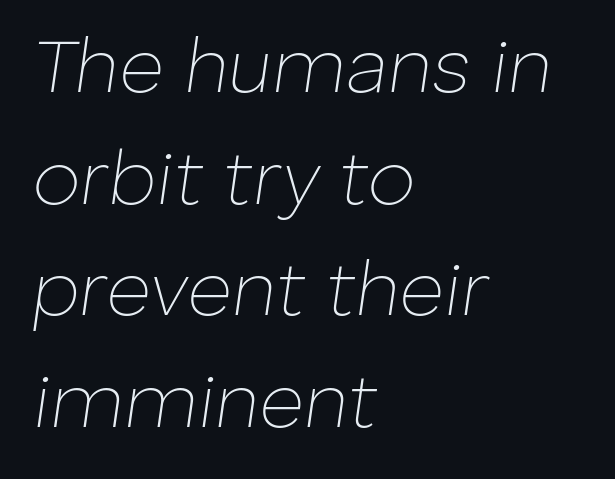
The type is set solid horizontally, with unmodified tracking. The passage shown leans; its letterforms are oblique. Is the stroke heavy? The answer is a plain regular-or-lighter. Rule under the text: the space is simply empty. A typesetter would call this proportional, since set widths differ per character. Visually the block forms a straight wall on the left and a jagged coastline on the right.
